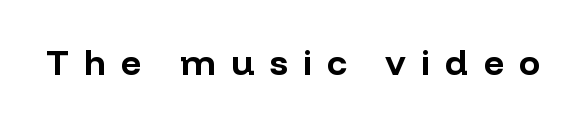
Q: Is the text bold? A: Yes.
Q: Is the text italic (slanted)? A: No, it is upright.
Q: Is the typeface a serif or a sans-serif typeface? A: Sans-serif.
Q: Is the text underlined? A: No.
Q: Is the spacing between letters normal or unusually wide? A: Unusually wide.
Q: Width (condensed, normal, or wide)? A: Normal.
Q: Stroke contrast? A: Low.
Q: x-height? A: Medium.
Q: Monospaced? A: No.
